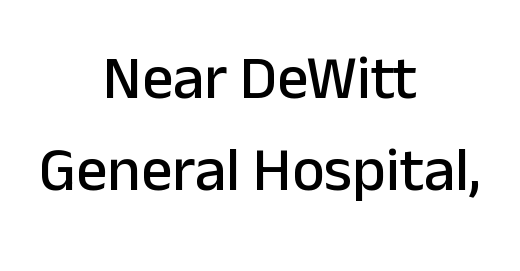
{"serif": "no", "italic": "no", "width": "normal", "stroke_contrast": "low", "x_height": "medium", "monospaced": "no", "underline": "no", "align": "center", "line_spacing": "normal", "line_spacing_ratio": 1.48, "letter_spacing": "normal", "letter_spacing_em": 0.0, "glyph_px": 62}
